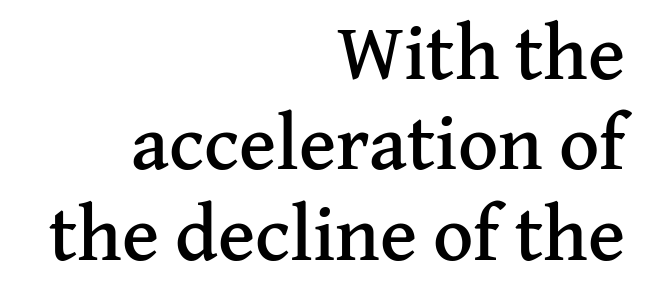
{"serif": "yes", "italic": "no", "width": "normal", "stroke_contrast": "medium", "x_height": "medium", "monospaced": "no", "underline": "no", "align": "right", "line_spacing_ratio": 1.16, "letter_spacing": "normal", "letter_spacing_em": 0.0, "glyph_px": 78}
